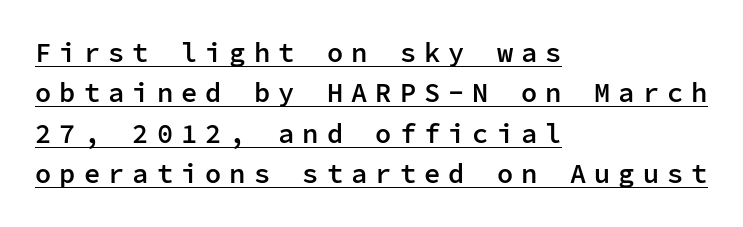
The image shows 27 px text type, upright; set left-aligned, normal line spacing (1.5x), unusually wide letter spacing (+0.3 em), underlined.
